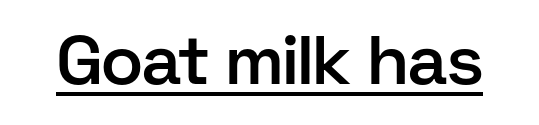
{"serif": "no", "italic": "no", "bold": "semi", "weight": "semibold", "width": "normal", "stroke_contrast": "low", "x_height": "medium", "monospaced": "no", "underline": "yes", "letter_spacing": "normal", "letter_spacing_em": 0.0, "glyph_px": 69}
